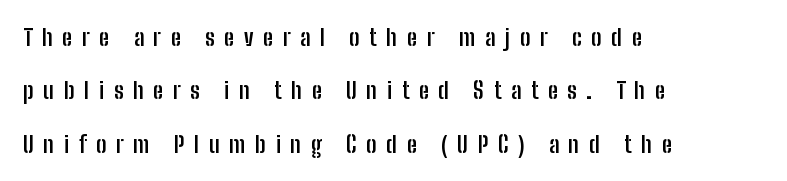
Q: Is the text bold? A: Yes.
Q: Is the text italic (slanted)? A: No, it is upright.
Q: Is the text underlined? A: No.
Q: How is the paragraph aligned? A: Left-aligned.
Q: Is the spacing between letters normal or unusually wide? A: Unusually wide.
Q: Is the spacing between lines tight, normal or loose? A: Loose.
